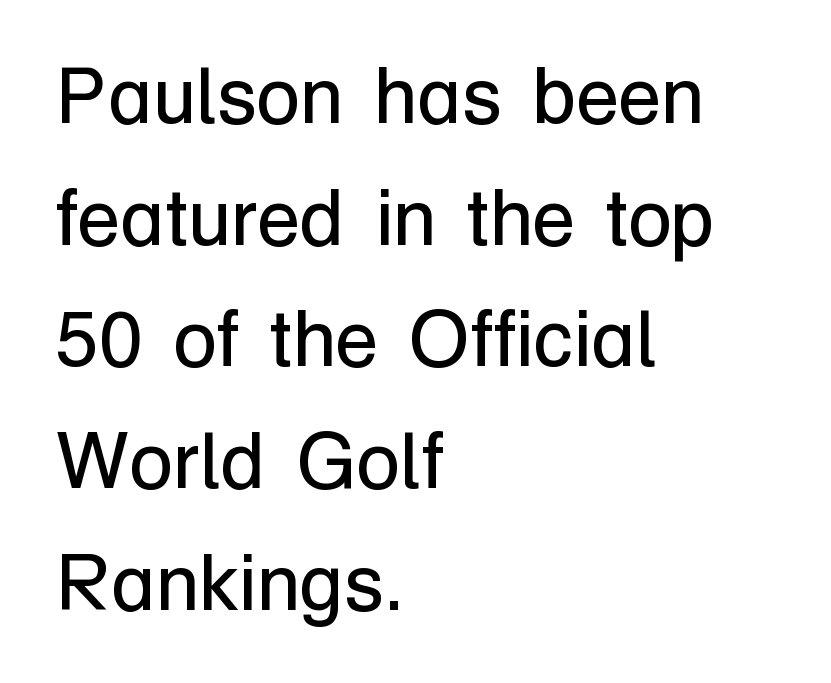
In terms of posture, this sample is upright. These glyphs show unthickened strokes, regular width or finer. The tracking reads as untouched default to a designer's eye. Is this a fixed-width face? No — the glyphs have proportional, varying widths. The passage shown stacks its lines at a standard gap.
